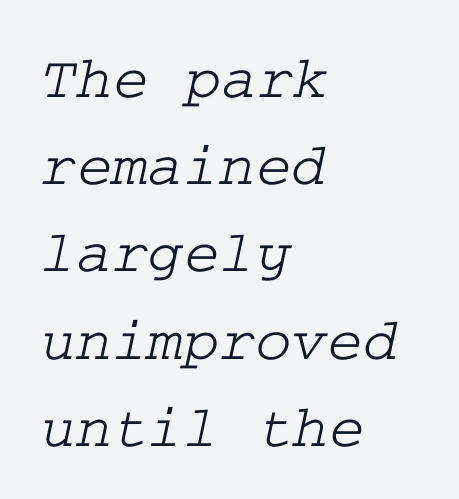
The image shows 61 px wide serif type; set left-aligned, normal line spacing (1.43x), normal letter spacing, not underlined; low stroke contrast and a medium x-height.
